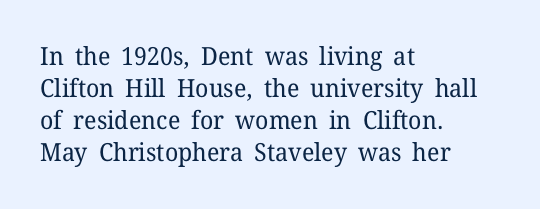
{"italic": "no", "bold": "no", "underline": "no", "align": "left", "line_spacing": "normal", "line_spacing_ratio": 1.28, "letter_spacing": "normal", "letter_spacing_em": 0.0, "glyph_px": 25}
